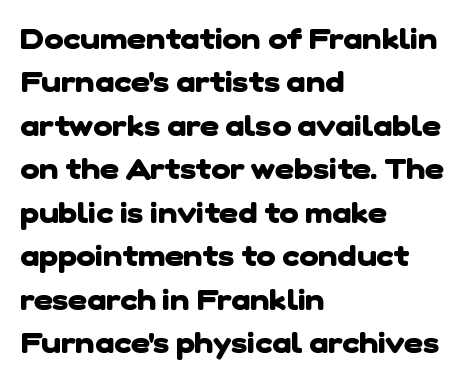
The image shows 29 px heavy sans-serif type; set left-aligned, normal line spacing (1.5x), normal letter spacing, not underlined; low stroke contrast and a medium x-height.
